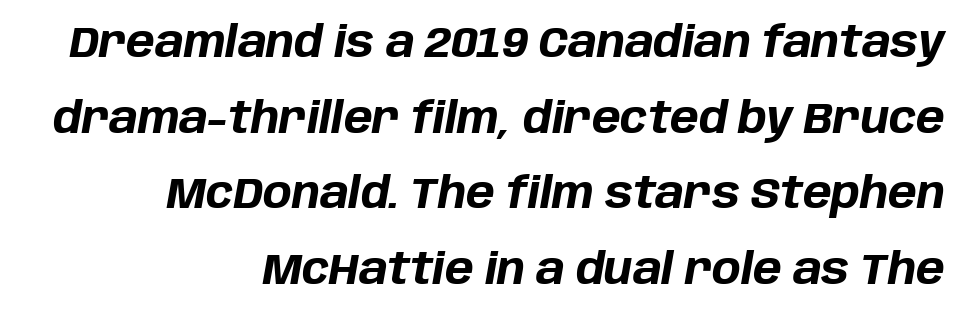
The image shows 43 px bold type, italic (leaning right); set right-aligned, line spacing 1.76x, normal letter spacing, not underlined; low stroke contrast and a large x-height.
